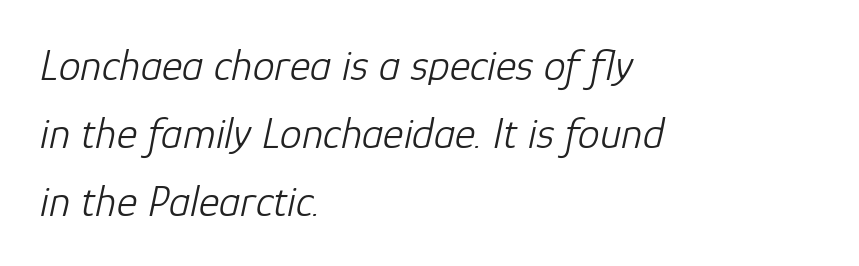
Q: Is the text bold? A: No.
Q: Is the text italic (slanted)? A: Yes, it leans right by about 12 degrees.
Q: Is the text underlined? A: No.
Q: How is the paragraph aligned? A: Left-aligned.
Q: Is the spacing between letters normal or unusually wide? A: Normal.
Q: Is the spacing between lines tight, normal or loose? A: Normal.
Q: Width (condensed, normal, or wide)? A: Normal.
Q: Stroke contrast? A: Low.
Q: x-height? A: Medium.
Q: Monospaced? A: No.
